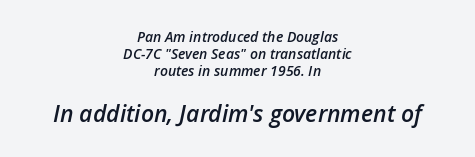
{"italic": "yes", "lean": "right", "slant_degrees": 12, "bold": "semi", "underline": "no", "align": "center", "line_spacing_ratio": 1.23, "letter_spacing": "normal", "letter_spacing_em": 0.0, "larger_block": "second", "size_ratio": 1.64, "glyph_px": 23}
